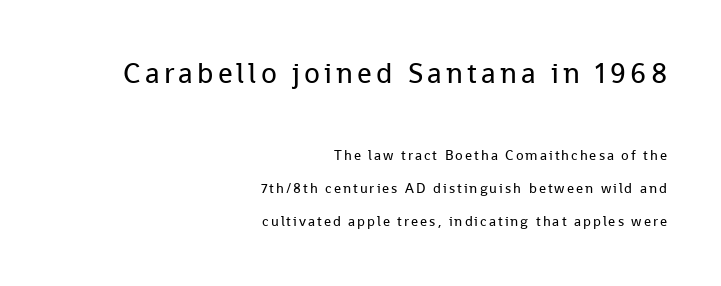
{"serif": "no", "italic": "no", "bold": "no", "weight": "regular", "width": "normal", "stroke_contrast": "low", "x_height": "medium", "monospaced": "no", "underline": "no", "align": "right", "line_spacing": "loose", "line_spacing_ratio": 2.37, "larger_block": "first", "size_ratio": 2.07, "glyph_px": 29}
